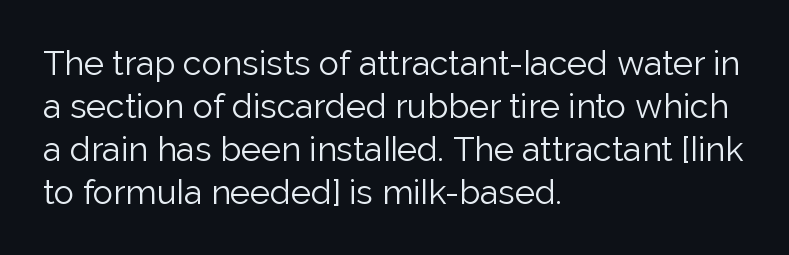
Style check: upright. Classification — sans serif. The rendering keeps characters at their native spacing. If you measured baseline to baseline, you'd find a middling distance. Alignment: flush left.
